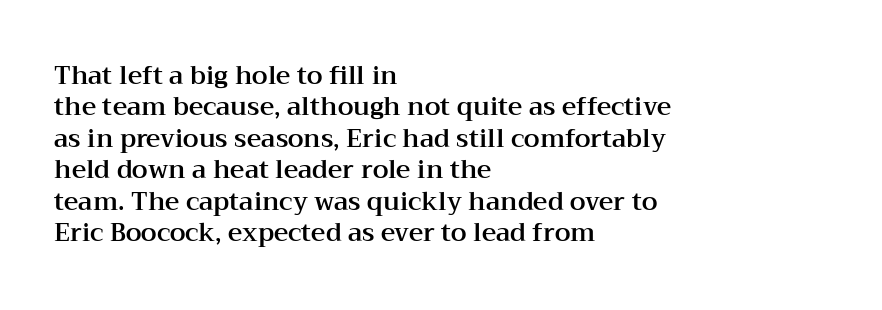
{"italic": "no", "underline": "no", "align": "left", "line_spacing": "normal", "line_spacing_ratio": 1.26, "letter_spacing": "normal", "letter_spacing_em": 0.0, "glyph_px": 25}
